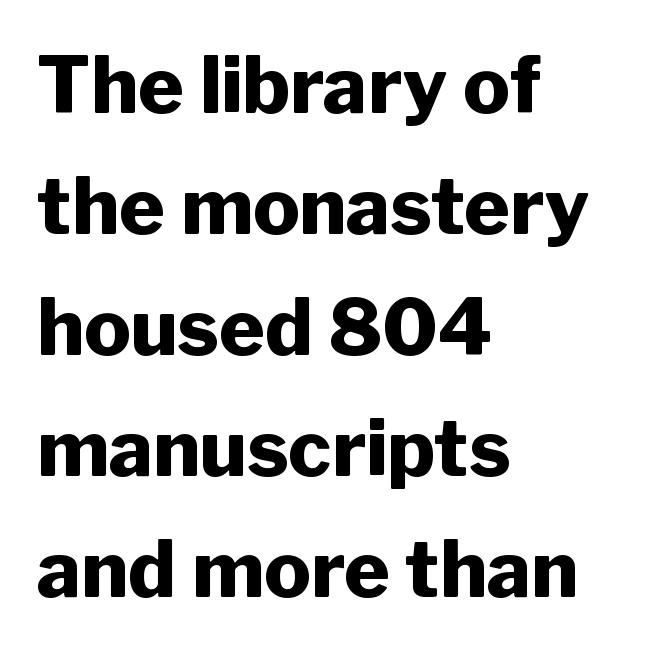
{"serif": "no", "italic": "no", "bold": "yes", "weight": "heavy", "width": "normal", "stroke_contrast": "low", "x_height": "medium", "monospaced": "no", "underline": "no", "align": "left", "line_spacing": "normal", "line_spacing_ratio": 1.55, "letter_spacing": "normal", "letter_spacing_em": 0.0, "glyph_px": 78}
